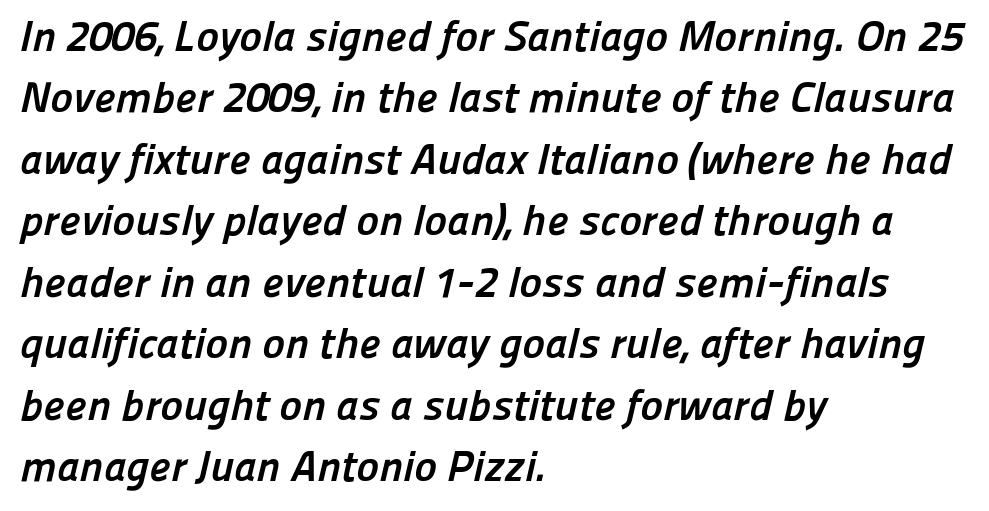
Q: Is the text bold? A: Yes.
Q: Is the typeface a serif or a sans-serif typeface? A: Sans-serif.
Q: Is the text underlined? A: No.
Q: How is the paragraph aligned? A: Left-aligned.
Q: Is the spacing between letters normal or unusually wide? A: Normal.
Q: Is the spacing between lines tight, normal or loose? A: Normal.
Q: Width (condensed, normal, or wide)? A: Normal.
Q: Stroke contrast? A: Low.
Q: x-height? A: Medium.
Q: Monospaced? A: No.
